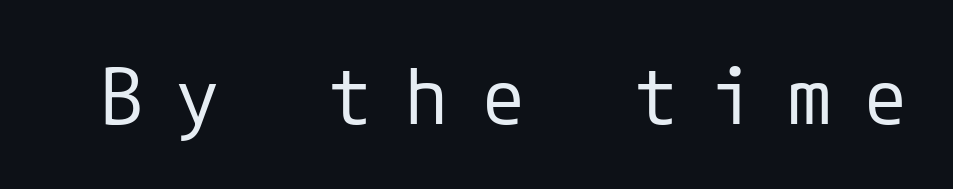
Lines of text with bare space underneath. The letterforms stand isolated, each surrounded by extra space. Every character sits straight up, as roman type does. Stem width sits at or under what a default text font uses. You can tell from the bare stems that sans-serif type was used.
